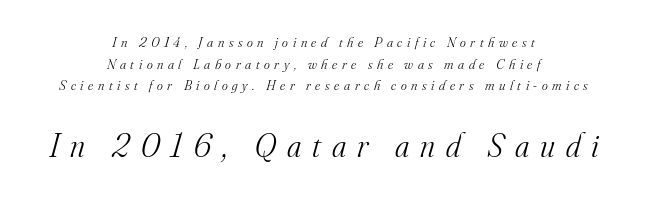
The image shows 33 px light serif type, italic (leaning right); set centered, normal line spacing (1.55x), unusually wide letter spacing (+0.33 em), not underlined; the second (bottom) block is 2.36x larger; medium stroke contrast and a small x-height.
